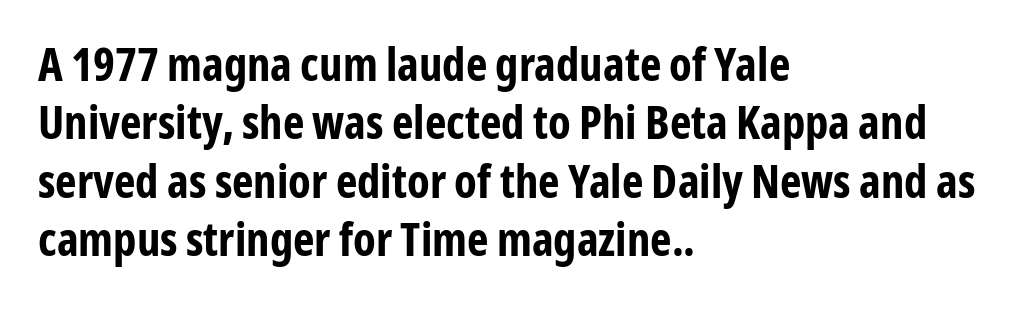
{"serif": "no", "italic": "no", "bold": "yes", "weight": "bold", "width": "condensed", "stroke_contrast": "low", "x_height": "medium", "monospaced": "no", "underline": "no", "align": "left", "line_spacing": "normal", "line_spacing_ratio": 1.27, "letter_spacing": "normal", "letter_spacing_em": 0.0, "glyph_px": 46}
